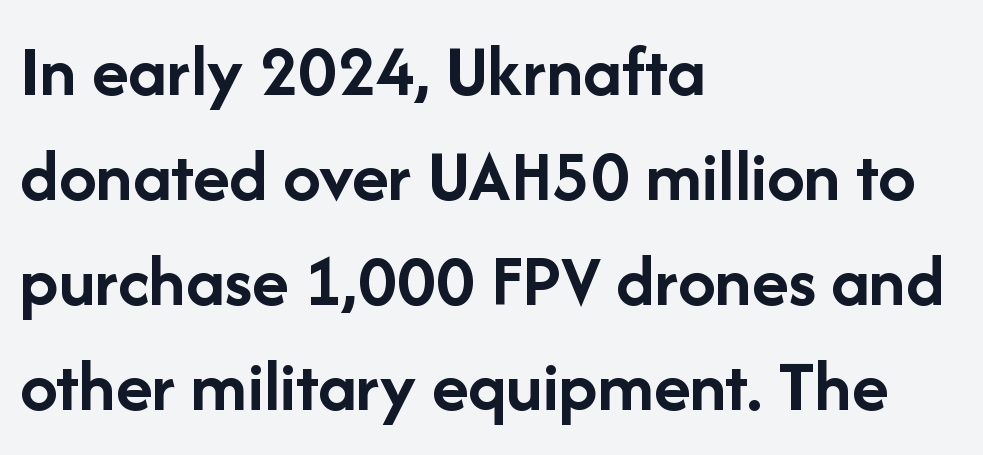
{"serif": "no", "italic": "no", "bold": "yes", "weight": "semibold", "width": "normal", "stroke_contrast": "low", "x_height": "medium", "monospaced": "no", "underline": "no", "align": "left", "line_spacing": "normal", "line_spacing_ratio": 1.4, "letter_spacing": "normal", "letter_spacing_em": 0.0, "glyph_px": 75}
